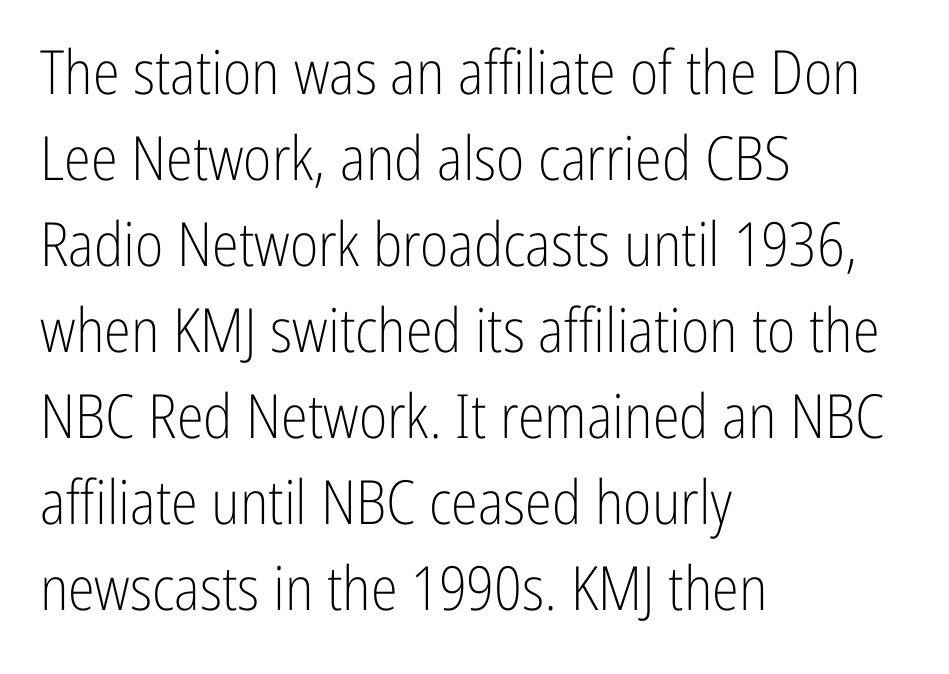
Q: Is the text bold? A: No.
Q: Is the text italic (slanted)? A: No, it is upright.
Q: Is the typeface a serif or a sans-serif typeface? A: Sans-serif.
Q: Is the text underlined? A: No.
Q: How is the paragraph aligned? A: Left-aligned.
Q: Is the spacing between letters normal or unusually wide? A: Normal.
Q: Is the spacing between lines tight, normal or loose? A: Normal.
Q: Width (condensed, normal, or wide)? A: Condensed.
Q: Stroke contrast? A: Low.
Q: x-height? A: Medium.
Q: Monospaced? A: No.
